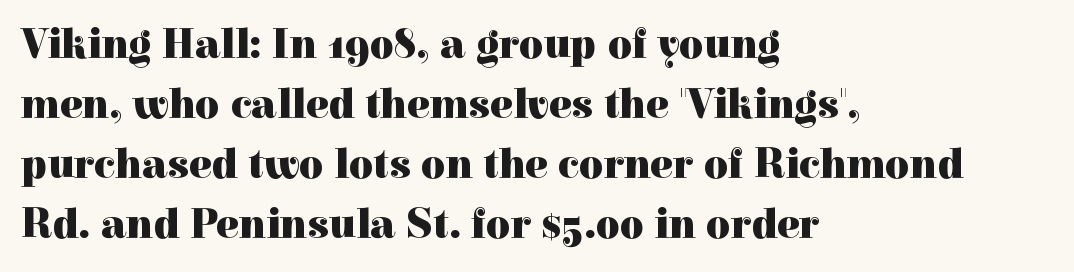
{"serif": "yes", "italic": "no", "bold": "yes", "weight": "heavy", "width": "normal", "x_height": "medium", "monospaced": "no", "underline": "no", "align": "left", "line_spacing": "normal", "line_spacing_ratio": 1.43, "letter_spacing": "normal", "letter_spacing_em": 0.0, "glyph_px": 42}
